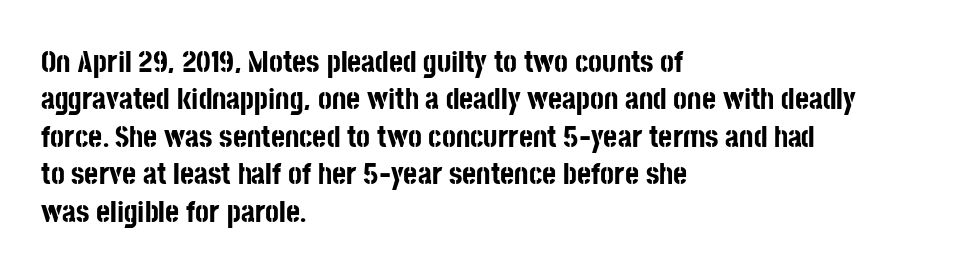
Q: Is the text bold? A: Yes.
Q: Is the text italic (slanted)? A: No, it is upright.
Q: Is the typeface a serif or a sans-serif typeface? A: Sans-serif.
Q: Is the text underlined? A: No.
Q: How is the paragraph aligned? A: Left-aligned.
Q: Is the spacing between letters normal or unusually wide? A: Normal.
Q: Is the spacing between lines tight, normal or loose? A: Normal.
Q: Width (condensed, normal, or wide)? A: Condensed.
Q: Stroke contrast? A: Low.
Q: x-height? A: Large.
Q: Monospaced? A: No.
